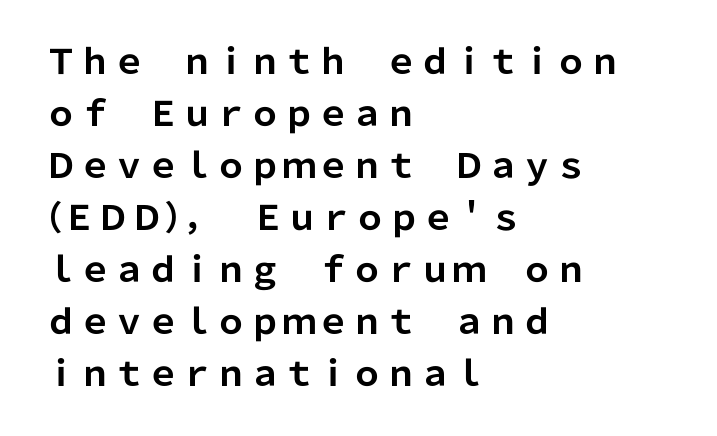
The image shows 34 px bold sans-serif type, upright; set left-aligned, normal line spacing (1.53x), normal letter spacing, not underlined; low stroke contrast and a medium x-height.
